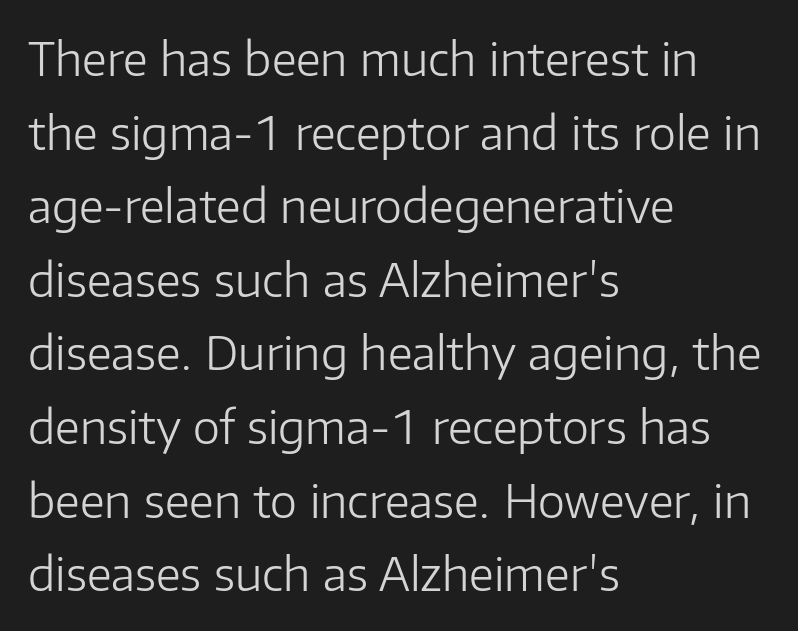
{"serif": "no", "italic": "no", "bold": "no", "weight": "light", "width": "normal", "stroke_contrast": "low", "x_height": "medium", "monospaced": "no", "underline": "no", "align": "left", "line_spacing": "normal", "line_spacing_ratio": 1.6, "letter_spacing": "normal", "letter_spacing_em": 0.0, "glyph_px": 46}
